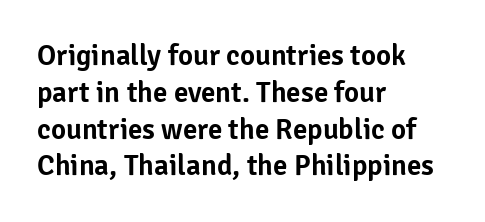
Students, note that the glyphs here touch the page at normal intervals. Lines of text with bare space underneath. Think of a printed novel: that variable character pitch is what you see here. Look at the bottom of the vertical strokes: they stop flat, with no serifs.
